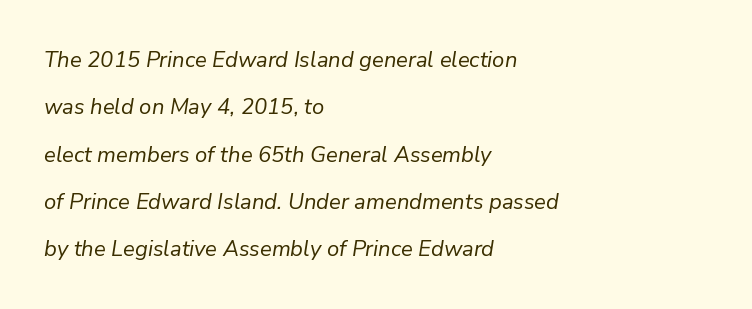
The image shows 22 px text type, italic (leaning right); set left-aligned, loose line spacing (2.15x), normal letter spacing, not underlined.
